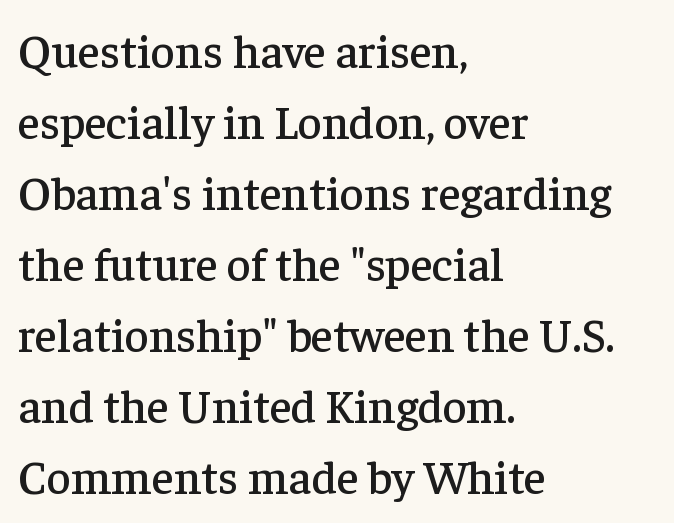
Upright lettering throughout. Think of a printed novel: that variable character pitch is what you see here. Horizontal bands of white between lines are of average thickness. Descender tails drop into unmarked territory. This sample uses a serif face.
